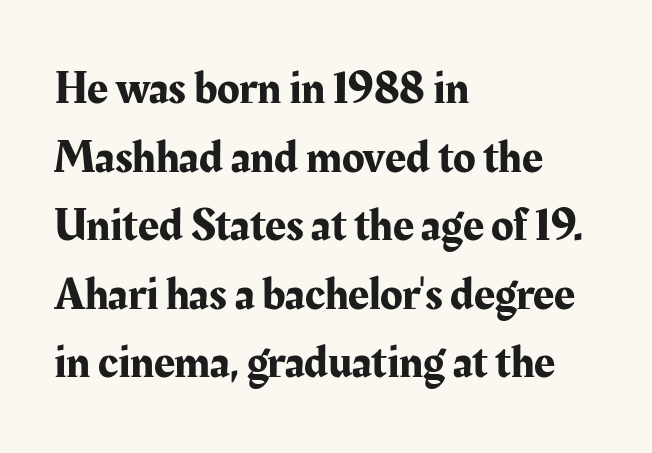
This rendering employs a face with finishing strokes, i.e., a serif. Spacing verdict: proportional, widths tailored to each character. This rendering uses left alignment, leaving the right contour irregular. These lines keep a tight, regular rhythm from letter to letter. Nobody drew a line under any word here. Tall strokes in this sample are plumb rather than angled.
